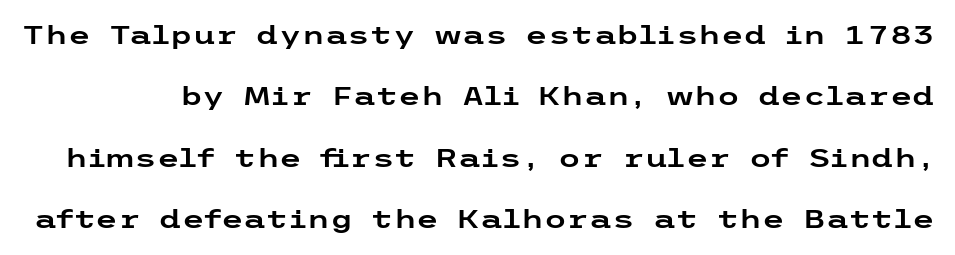
The image shows 26 px text type, upright; set loose line spacing (2.36x), normal letter spacing, not underlined.
